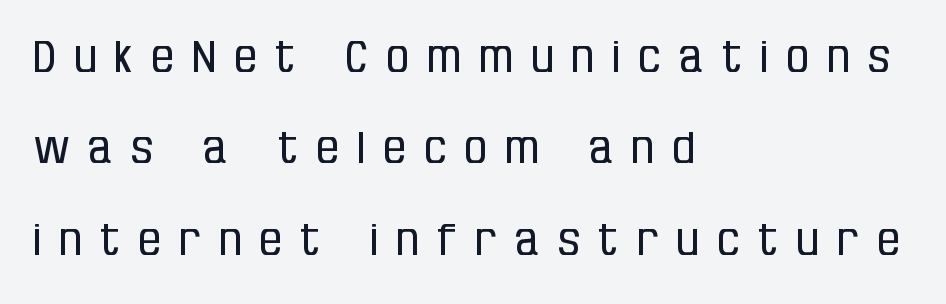
The image shows 45 px regular-weight, condensed sans-serif type, upright; set left-aligned, loose line spacing (2.03x), unusually wide letter spacing (+0.41 em), not underlined; low stroke contrast and a large x-height.
